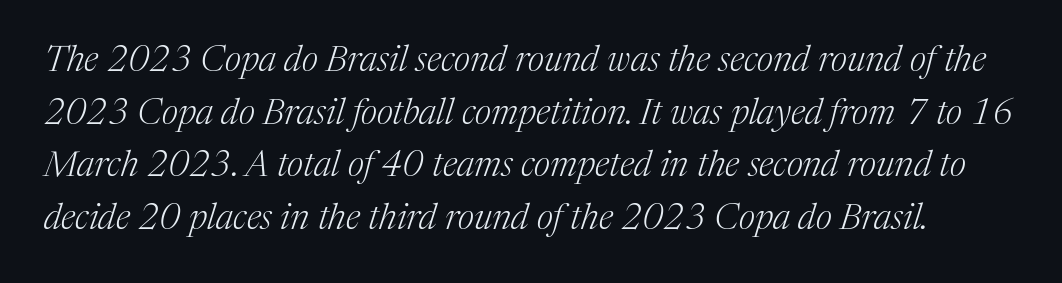
Q: Is the text bold? A: No.
Q: Is the text italic (slanted)? A: Yes, it leans right by about 17 degrees.
Q: Is the typeface a serif or a sans-serif typeface? A: Serif.
Q: Is the text underlined? A: No.
Q: Is the spacing between letters normal or unusually wide? A: Normal.
Q: Is the spacing between lines tight, normal or loose? A: Normal.
Q: Width (condensed, normal, or wide)? A: Normal.
Q: Stroke contrast? A: Medium.
Q: x-height? A: Medium.
Q: Monospaced? A: No.
